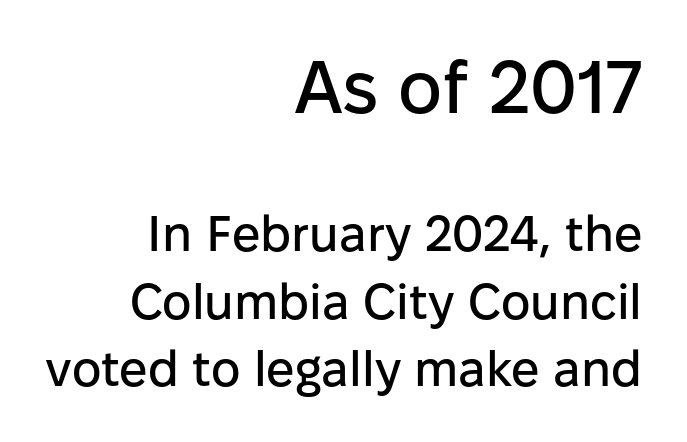
{"serif": "no", "italic": "no", "width": "normal", "stroke_contrast": "low", "x_height": "medium", "monospaced": "no", "underline": "no", "align": "right", "line_spacing": "normal", "line_spacing_ratio": 1.35, "letter_spacing": "normal", "letter_spacing_em": 0.0, "larger_block": "first", "size_ratio": 1.5, "glyph_px": 75}
